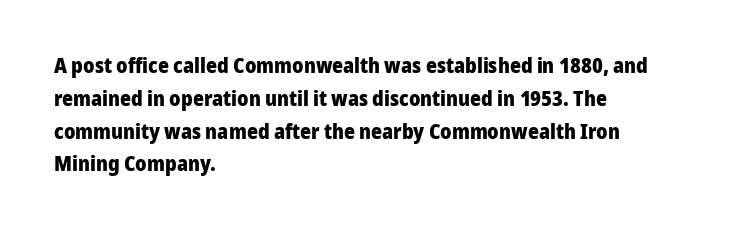
{"italic": "no", "bold": "yes", "underline": "no", "align": "left", "line_spacing": "normal", "line_spacing_ratio": 1.56, "letter_spacing": "normal", "letter_spacing_em": 0.0, "glyph_px": 21}
